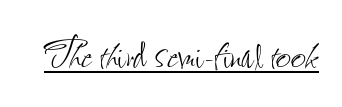
The image shows 53 px thin, condensed type; set normal letter spacing, underlined; low stroke contrast and a small x-height.
